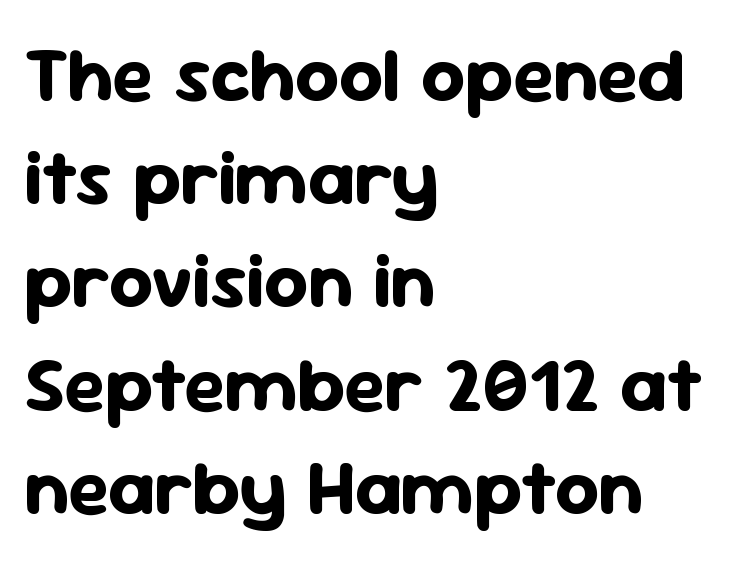
Unlike a traditional serif, this face leaves its strokes unadorned. Each row of text sits above clean, open space. Teacher's note: observe the even left margin — that is flush-left alignment. The axis of the letterforms is exactly vertical.
